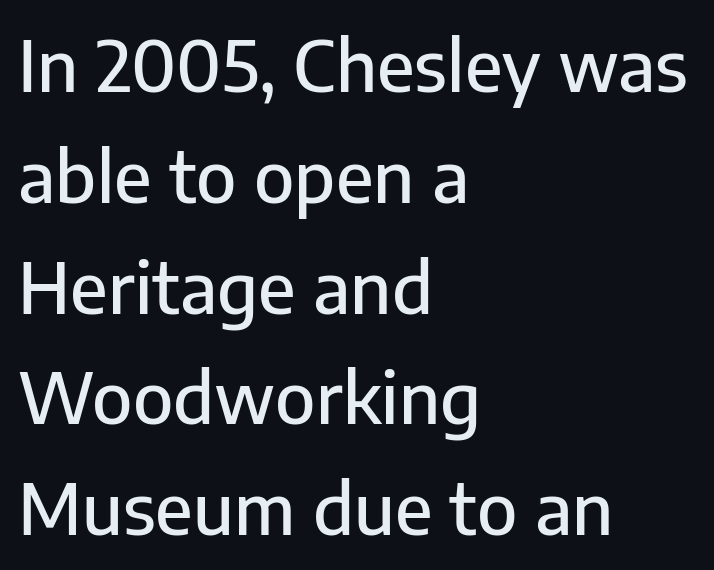
Every stem runs plumb, perpendicular to the baseline. Has an underline been added? It has not. A classic flush-left, rag-right setting is used for this passage. In terms of letterform style, serifs are entirely absent.
